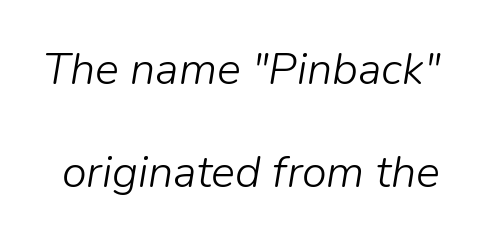
Q: Is the text bold? A: No.
Q: Is the text italic (slanted)? A: Yes, it leans right by about 9 degrees.
Q: Is the text underlined? A: No.
Q: Is the spacing between letters normal or unusually wide? A: Normal.
Q: Is the spacing between lines tight, normal or loose? A: Loose.
Q: Width (condensed, normal, or wide)? A: Normal.
Q: Stroke contrast? A: Low.
Q: x-height? A: Medium.
Q: Monospaced? A: No.
